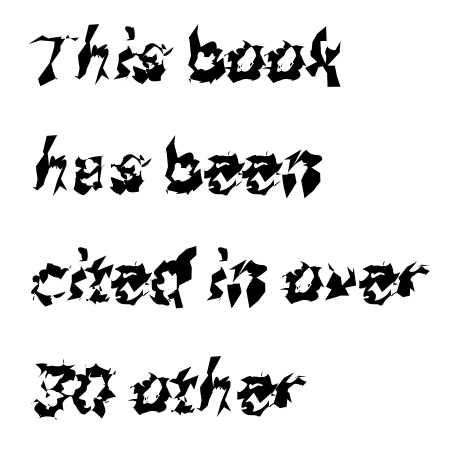
The image shows 70 px condensed sans-serif type; set left-aligned, normal line spacing (1.58x), normal letter spacing, not underlined; medium stroke contrast and a medium x-height.
